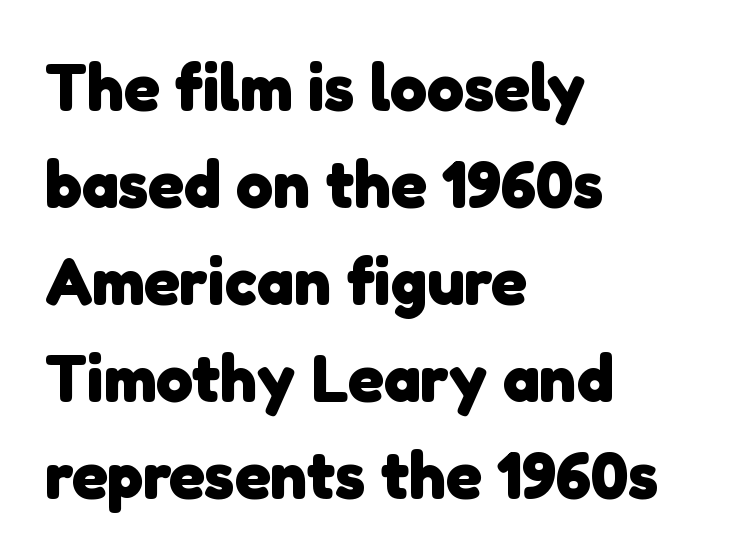
{"serif": "no", "bold": "yes", "weight": "heavy", "width": "normal", "stroke_contrast": "low", "x_height": "medium", "monospaced": "no", "underline": "no", "align": "left", "line_spacing": "normal", "line_spacing_ratio": 1.47, "letter_spacing": "normal", "letter_spacing_em": 0.0, "glyph_px": 66}
